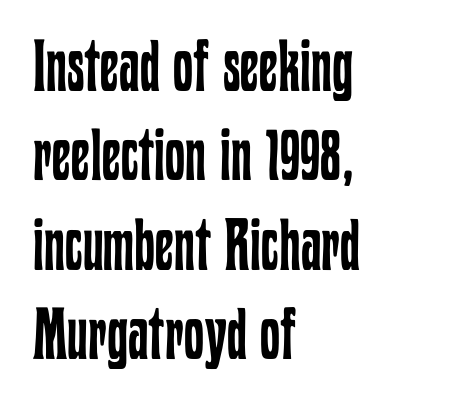
Here the designer chose a conventional face with non-uniform glyph widths. Stroke mass is kept to a normal reading level or below. If you drew a ruler down the left edge, every line would touch it. Nobody drew a line under any word here. These lines were composed using upright roman letters. Nobody touched the tracking dial on this one.
